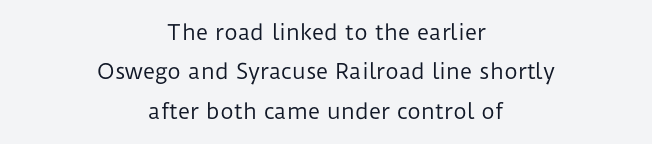
{"italic": "no", "bold": "no", "underline": "no", "align": "center", "line_spacing_ratio": 1.87, "letter_spacing": "normal", "letter_spacing_em": 0.0, "glyph_px": 21}
